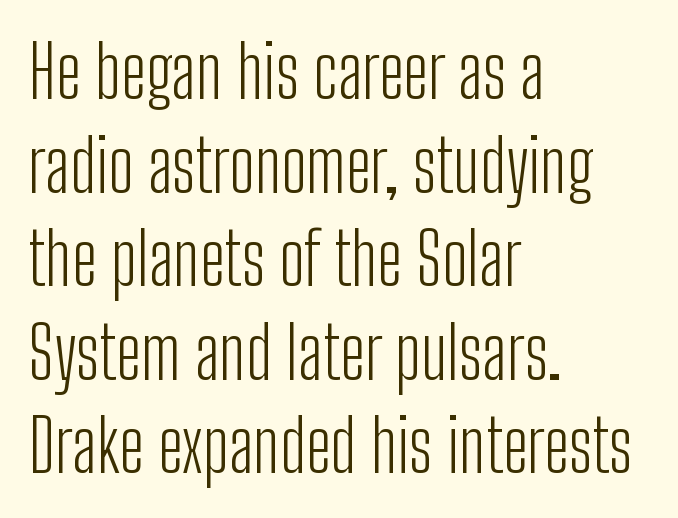
Q: Is the text bold? A: No.
Q: Is the text italic (slanted)? A: No, it is upright.
Q: Is the typeface a serif or a sans-serif typeface? A: Sans-serif.
Q: Is the text underlined? A: No.
Q: How is the paragraph aligned? A: Left-aligned.
Q: Is the spacing between letters normal or unusually wide? A: Normal.
Q: Is the spacing between lines tight, normal or loose? A: Normal.
Q: Width (condensed, normal, or wide)? A: Condensed.
Q: Stroke contrast? A: Low.
Q: x-height? A: Medium.
Q: Monospaced? A: No.
